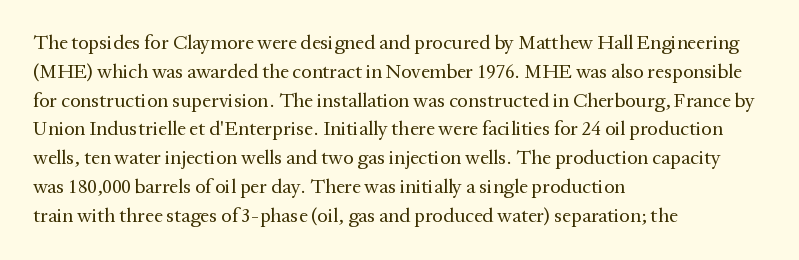
Q: Is the text bold? A: No.
Q: Is the text italic (slanted)? A: No, it is upright.
Q: Is the text underlined? A: No.
Q: How is the paragraph aligned? A: Left-aligned.
Q: Is the spacing between letters normal or unusually wide? A: Normal.
Q: Is the spacing between lines tight, normal or loose? A: Normal.
